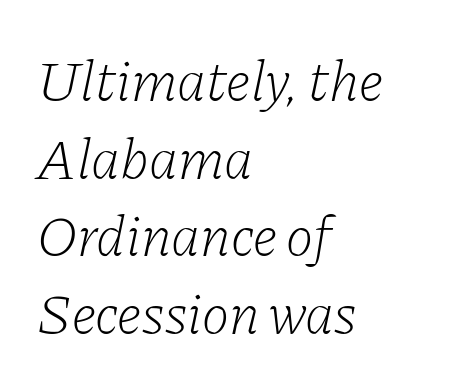
Q: Is the text bold? A: No.
Q: Is the text italic (slanted)? A: Yes, it leans right by about 11 degrees.
Q: Is the typeface a serif or a sans-serif typeface? A: Serif.
Q: Is the text underlined? A: No.
Q: How is the paragraph aligned? A: Left-aligned.
Q: Is the spacing between letters normal or unusually wide? A: Normal.
Q: Is the spacing between lines tight, normal or loose? A: Normal.
Q: Width (condensed, normal, or wide)? A: Normal.
Q: Stroke contrast? A: Low.
Q: x-height? A: Medium.
Q: Monospaced? A: No.
